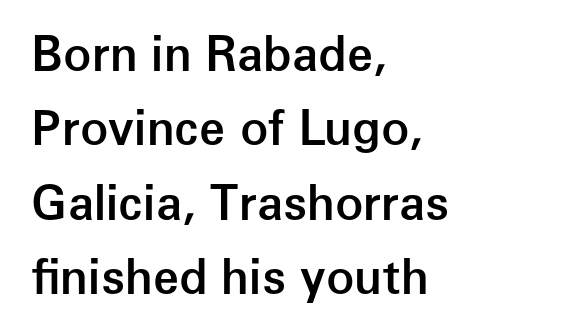
{"serif": "no", "italic": "no", "bold": "semi", "weight": "semibold", "width": "normal", "stroke_contrast": "low", "x_height": "medium", "monospaced": "no", "underline": "no", "align": "left", "line_spacing": "normal", "line_spacing_ratio": 1.58, "letter_spacing": "normal", "letter_spacing_em": 0.0, "glyph_px": 47}
